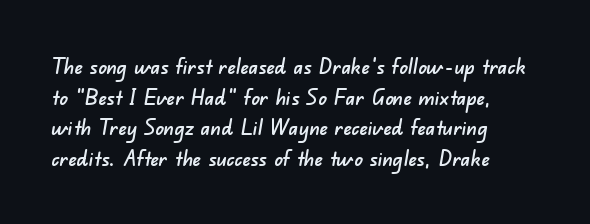
Q: Is the text underlined? A: No.
Q: How is the paragraph aligned? A: Left-aligned.
Q: Is the spacing between letters normal or unusually wide? A: Normal.
Q: Is the spacing between lines tight, normal or loose? A: Normal.
